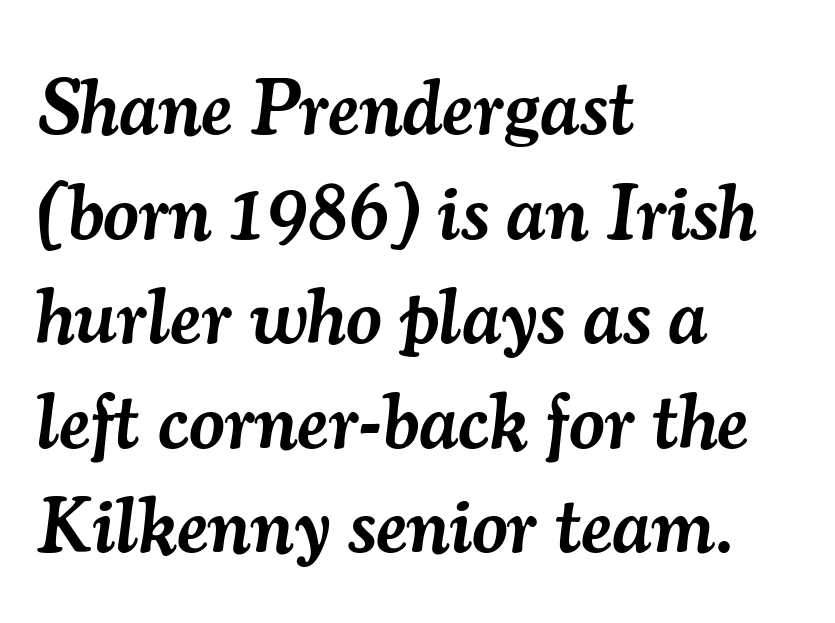
{"serif": "yes", "italic": "yes", "lean": "right", "slant_degrees": 7, "bold": "semi", "weight": "semibold", "width": "normal", "stroke_contrast": "medium", "x_height": "small", "monospaced": "no", "underline": "no", "align": "left", "line_spacing": "normal", "line_spacing_ratio": 1.34, "letter_spacing": "normal", "letter_spacing_em": 0.0, "glyph_px": 78}
